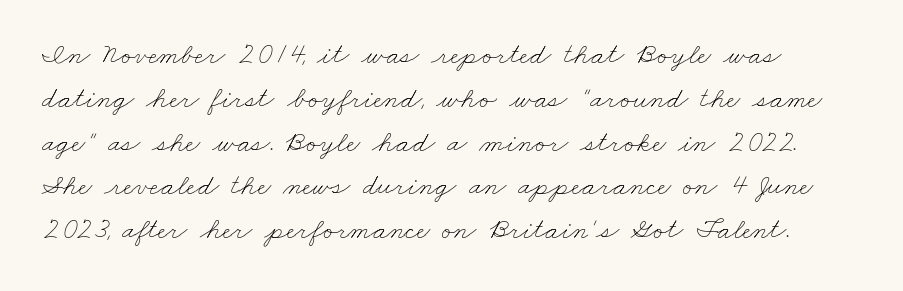
Character widths vary here, with narrow letters taking less room than wide ones. Compared with typical body copy, the letter spacing here is the same. Any mark beneath the type? The region is blank. Summary of vertical rhythm: regular, with standard interline spacing.
